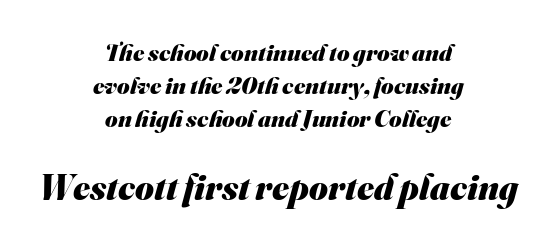
Q: Is the text bold? A: Yes.
Q: Is the typeface a serif or a sans-serif typeface? A: Sans-serif.
Q: Is the text underlined? A: No.
Q: How is the paragraph aligned? A: Centered.
Q: Is the spacing between letters normal or unusually wide? A: Normal.
Q: Is the spacing between lines tight, normal or loose? A: Normal.
Q: Which block of text is set in a larger size, the first (top) or the second (bottom)? A: The second (bottom) one.
Q: Width (condensed, normal, or wide)? A: Normal.
Q: Stroke contrast? A: Medium.
Q: x-height? A: Small.
Q: Monospaced? A: No.
